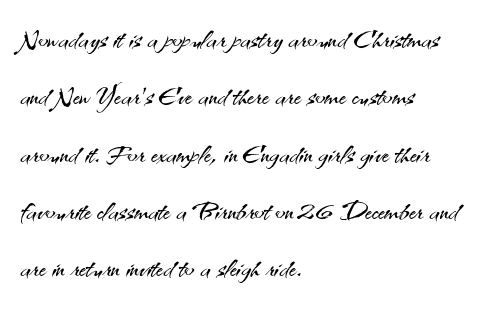
Q: Is the text bold? A: No.
Q: Is the text italic (slanted)? A: Yes.
Q: Is the typeface a serif or a sans-serif typeface? A: Sans-serif.
Q: Is the text underlined? A: No.
Q: How is the paragraph aligned? A: Left-aligned.
Q: Is the spacing between letters normal or unusually wide? A: Normal.
Q: Is the spacing between lines tight, normal or loose? A: Normal.
Q: Width (condensed, normal, or wide)? A: Normal.
Q: Stroke contrast? A: Medium.
Q: x-height? A: Small.
Q: Monospaced? A: No.
